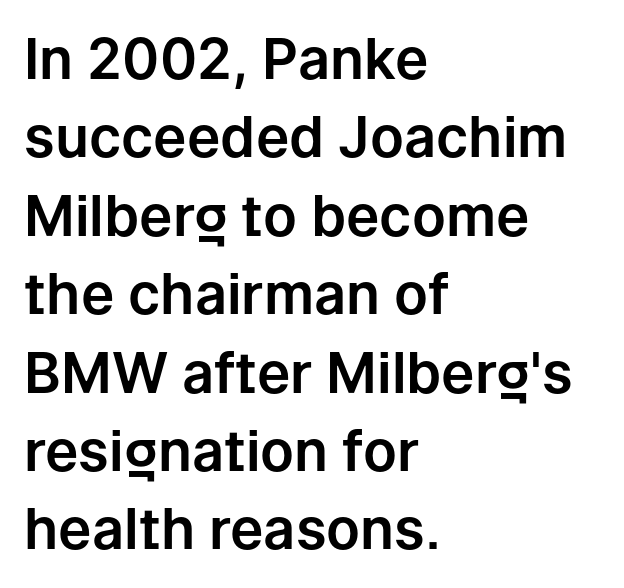
{"serif": "no", "italic": "no", "width": "normal", "stroke_contrast": "low", "x_height": "medium", "monospaced": "no", "underline": "no", "align": "left", "line_spacing": "normal", "line_spacing_ratio": 1.4, "letter_spacing": "normal", "letter_spacing_em": 0.0, "glyph_px": 56}
